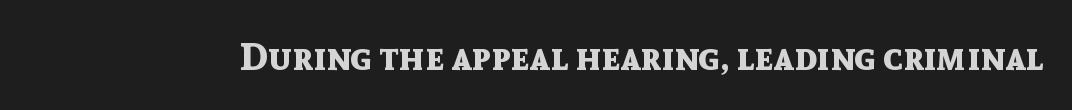
Q: Is the text bold? A: Yes.
Q: Is the text italic (slanted)? A: No, it is upright.
Q: Is the typeface a serif or a sans-serif typeface? A: Sans-serif.
Q: Is the text underlined? A: No.
Q: Is the spacing between letters normal or unusually wide? A: Normal.
Q: Width (condensed, normal, or wide)? A: Normal.
Q: x-height? A: Medium.
Q: Monospaced? A: No.
